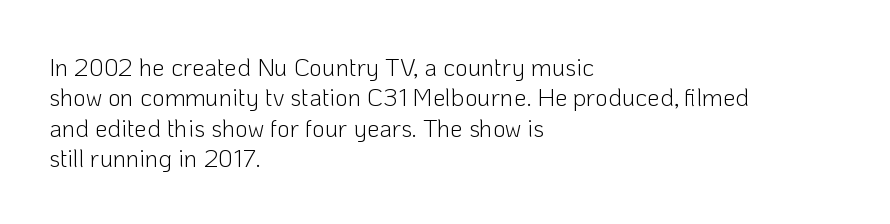
Q: Is the text bold? A: No.
Q: Is the text italic (slanted)? A: No, it is upright.
Q: Is the text underlined? A: No.
Q: How is the paragraph aligned? A: Left-aligned.
Q: Is the spacing between letters normal or unusually wide? A: Normal.
